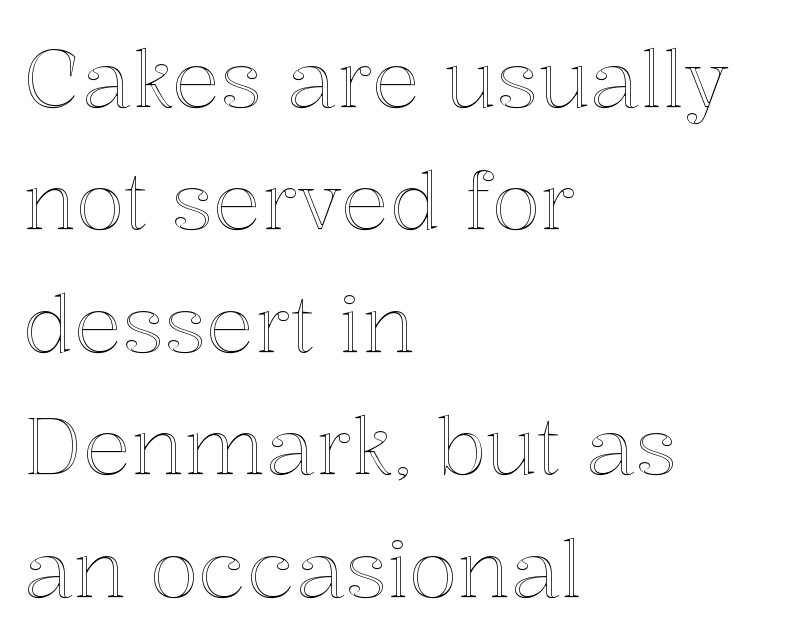
Layout note: lines flush left. Looks like regular typesetting: each glyph gets only the width it needs. Glyph-to-glyph distance matches everyday printed text. The space between consecutive lines is moderate. Beneath every word, the page is bare. Posture: vertical.
